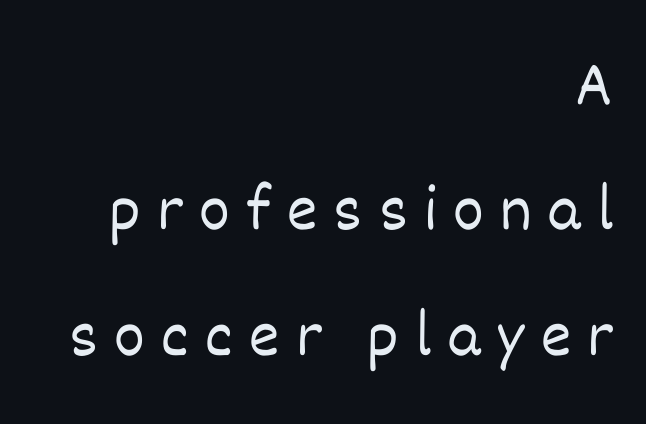
The letterforms sit at book weight or below. Rule under the text: the space is simply empty. The passage shown is typed in a proportional face where columns would drift. How would I describe the line gaps? Wide and relaxed. If you drew a line through each stem, it would be perfectly vertical.
